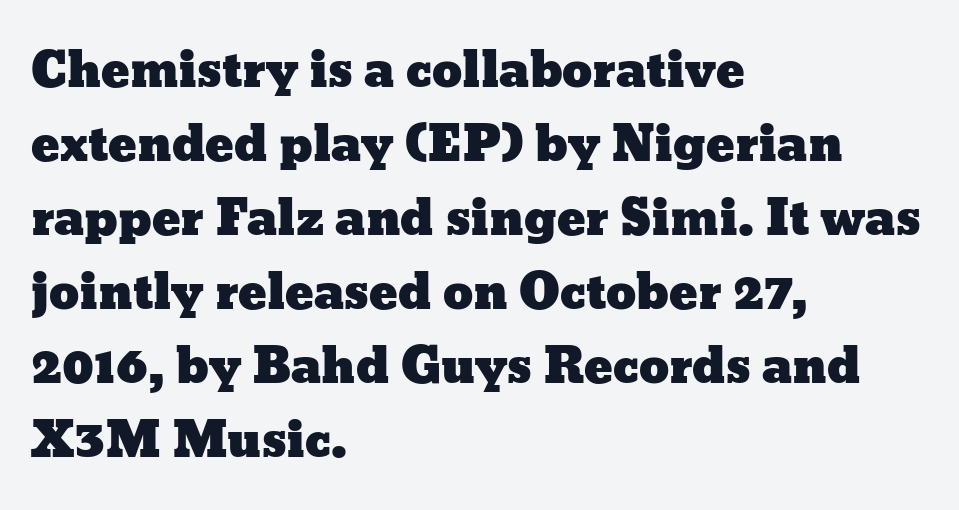
Ascenders rise straight up at ninety degrees. If you measured baseline to baseline, you'd find a middling distance. Leftover space on each line is placed entirely after the last word. Honestly, there is no underline to notice here at all. Looks like regular typesetting: each glyph gets only the width it needs.
